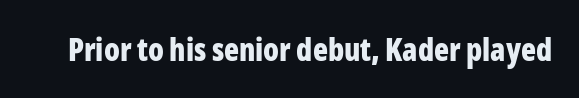
The image shows 31 px bold, condensed sans-serif type, upright; set normal letter spacing, not underlined; low stroke contrast and a medium x-height.
